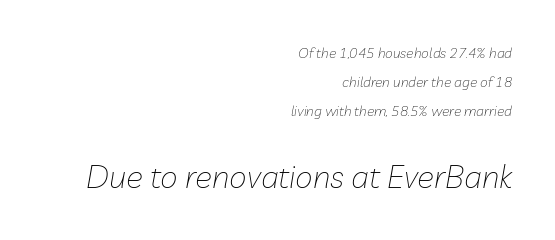
The image shows 32 px thin type, italic (leaning right); set right-aligned, loose line spacing (2.06x), normal letter spacing, not underlined; the second (bottom) block is 2.29x larger; low stroke contrast and a medium x-height.
